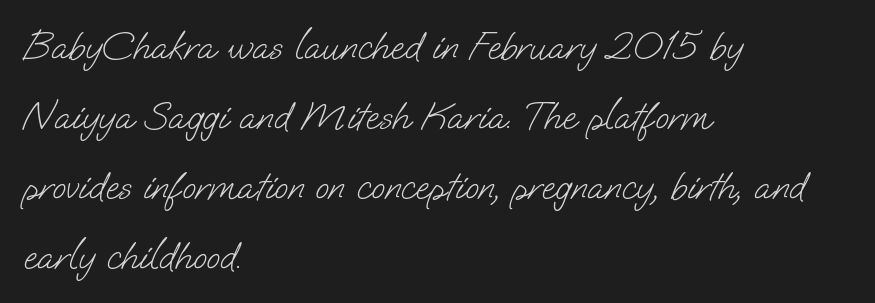
The image shows 40 px light sans-serif type; set left-aligned, line spacing 1.75x, normal letter spacing, not underlined; low stroke contrast and a small x-height.
